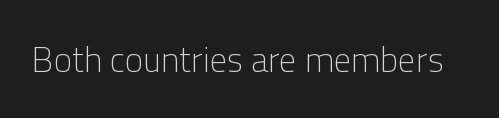
{"serif": "no", "italic": "no", "bold": "no", "weight": "light", "width": "normal", "stroke_contrast": "low", "x_height": "medium", "monospaced": "no", "underline": "no", "letter_spacing": "normal", "letter_spacing_em": 0.0, "glyph_px": 35}
